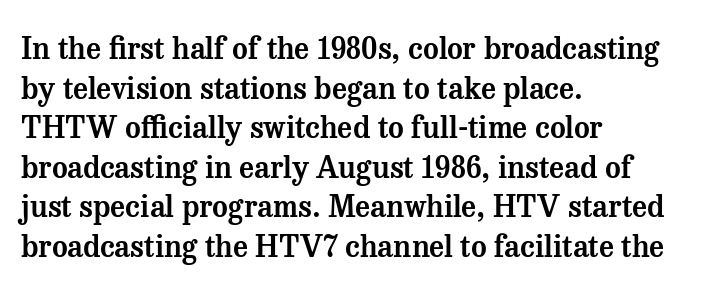
The image shows 30 px serif type, upright; set left-aligned, normal line spacing (1.32x), normal letter spacing, not underlined; medium stroke contrast and a medium x-height.
